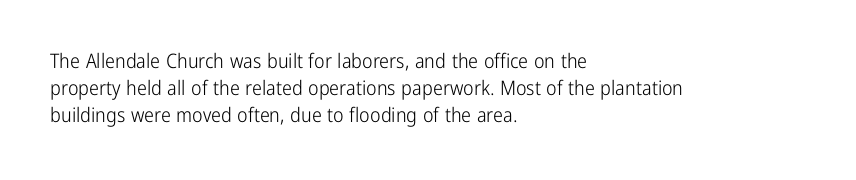
Q: Is the text bold? A: No.
Q: Is the text italic (slanted)? A: No, it is upright.
Q: Is the text underlined? A: No.
Q: How is the paragraph aligned? A: Left-aligned.
Q: Is the spacing between letters normal or unusually wide? A: Normal.
Q: Is the spacing between lines tight, normal or loose? A: Normal.
